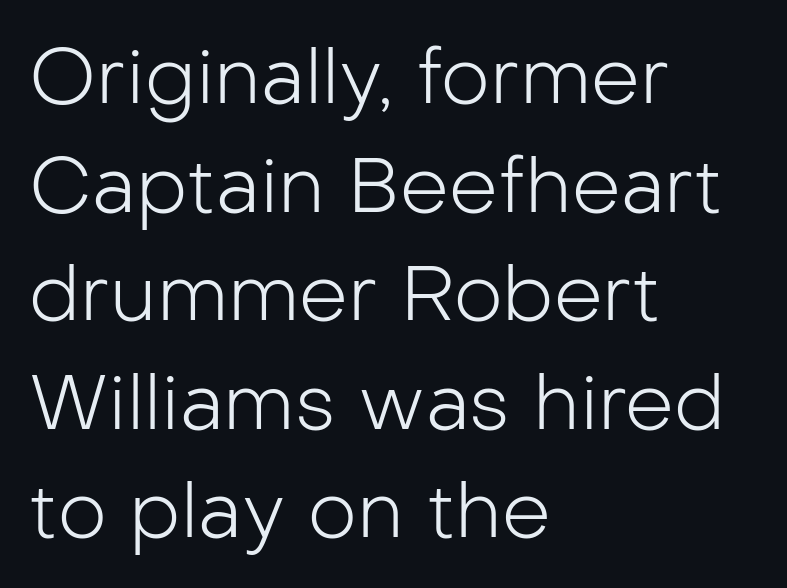
{"serif": "no", "italic": "no", "bold": "no", "weight": "light", "width": "normal", "stroke_contrast": "low", "x_height": "medium", "monospaced": "no", "underline": "no", "align": "left", "line_spacing": "normal", "line_spacing_ratio": 1.41, "letter_spacing": "normal", "letter_spacing_em": 0.0, "glyph_px": 77}
